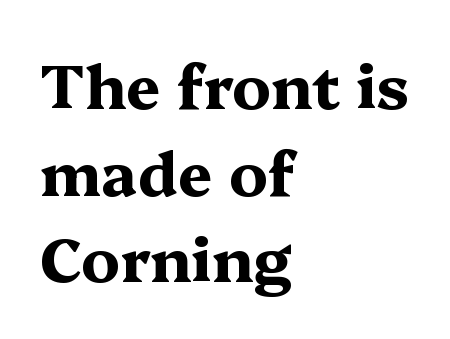
Q: Is the text bold? A: Yes.
Q: Is the text italic (slanted)? A: No, it is upright.
Q: Is the typeface a serif or a sans-serif typeface? A: Serif.
Q: Is the text underlined? A: No.
Q: How is the paragraph aligned? A: Left-aligned.
Q: Is the spacing between letters normal or unusually wide? A: Normal.
Q: Is the spacing between lines tight, normal or loose? A: Normal.
Q: Width (condensed, normal, or wide)? A: Wide.
Q: Stroke contrast? A: Medium.
Q: x-height? A: Medium.
Q: Monospaced? A: No.
